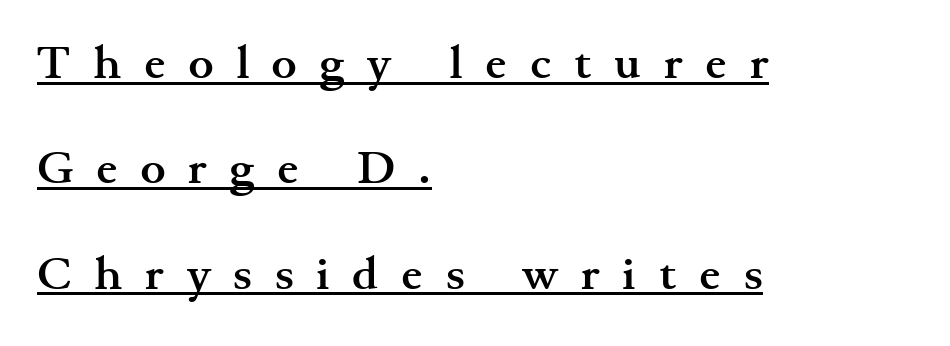
The image shows 47 px semibold, wide serif type, upright; set left-aligned, loose line spacing (2.24x), unusually wide letter spacing (+0.49 em), underlined; medium stroke contrast and a small x-height.
